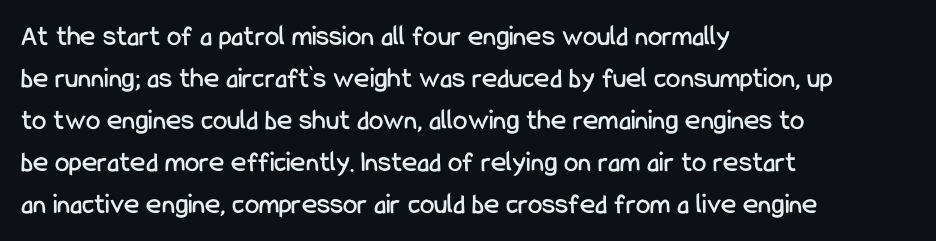
Leftover space on each line is placed entirely after the last word. The letters carry no serifs — their stems end cleanly without finishing strokes. Only glyphs here, with clear space below each row. The gaps between neighbouring characters are ordinary and unremarkable. These lines were composed using upright roman letters. Proportional: the letters do not fall into vertical columns.
